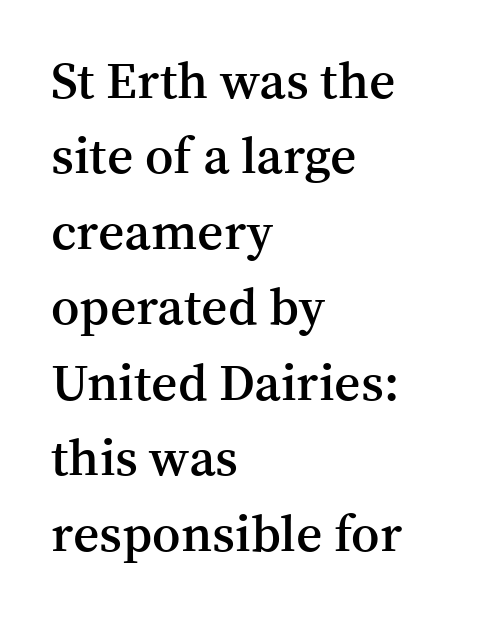
The image shows 51 px semibold serif type, upright; set left-aligned, normal line spacing (1.48x), normal letter spacing, not underlined; medium stroke contrast and a medium x-height.
